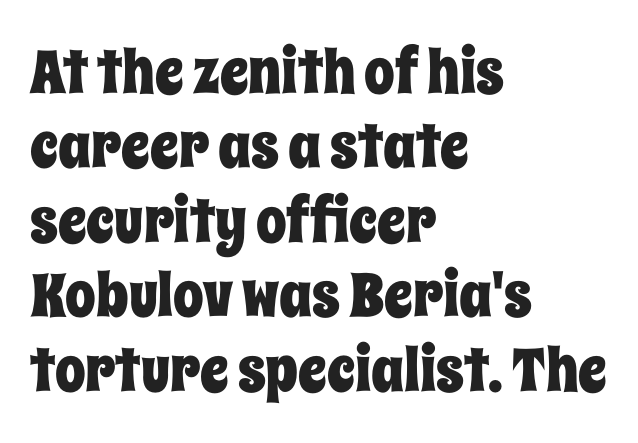
The image shows 61 px condensed type, upright; set left-aligned, line spacing 1.22x, normal letter spacing, not underlined; low stroke contrast and a large x-height.
